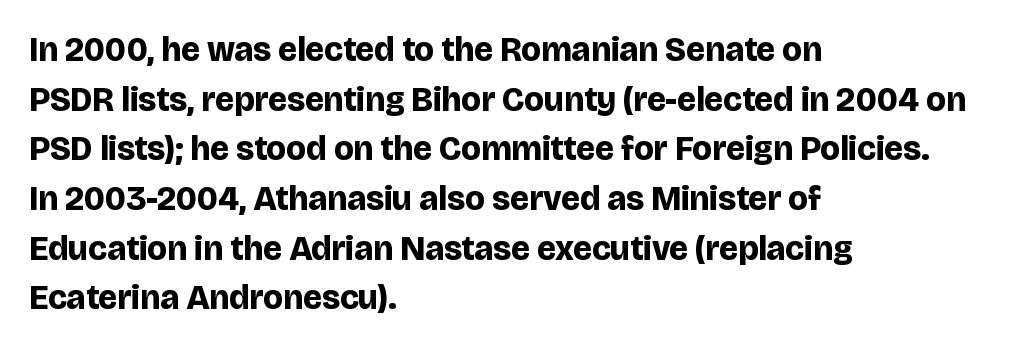
Q: Is the text bold? A: Yes.
Q: Is the text italic (slanted)? A: No, it is upright.
Q: Is the typeface a serif or a sans-serif typeface? A: Sans-serif.
Q: Is the text underlined? A: No.
Q: How is the paragraph aligned? A: Left-aligned.
Q: Is the spacing between letters normal or unusually wide? A: Normal.
Q: Is the spacing between lines tight, normal or loose? A: Normal.
Q: Width (condensed, normal, or wide)? A: Normal.
Q: Stroke contrast? A: Low.
Q: x-height? A: Large.
Q: Monospaced? A: No.
